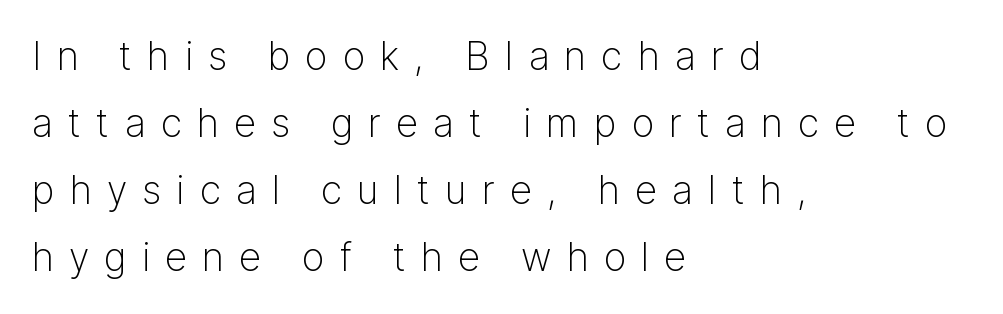
{"serif": "no", "italic": "no", "bold": "no", "weight": "light", "width": "normal", "stroke_contrast": "low", "x_height": "medium", "monospaced": "no", "underline": "no", "align": "left", "line_spacing_ratio": 1.72, "letter_spacing": "wide", "letter_spacing_em": 0.39, "glyph_px": 39}
